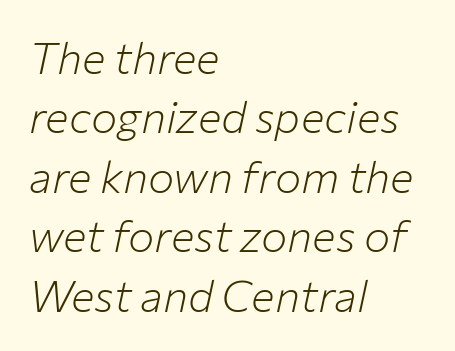
The image shows 44 px light type, italic (leaning right); set left-aligned, normal line spacing (1.35x), normal letter spacing, not underlined; low stroke contrast and a medium x-height.
